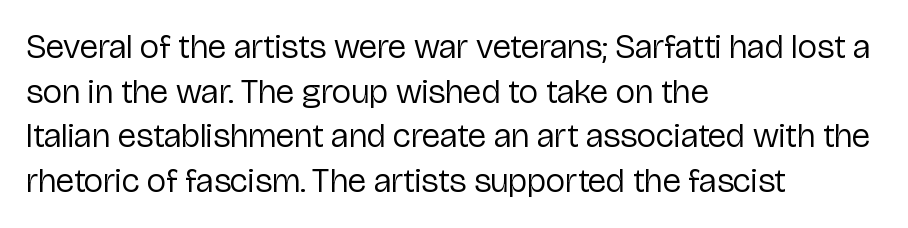
The image shows 34 px regular-weight sans-serif type, upright; set left-aligned, normal line spacing (1.31x), normal letter spacing, not underlined; low stroke contrast and a medium x-height.
